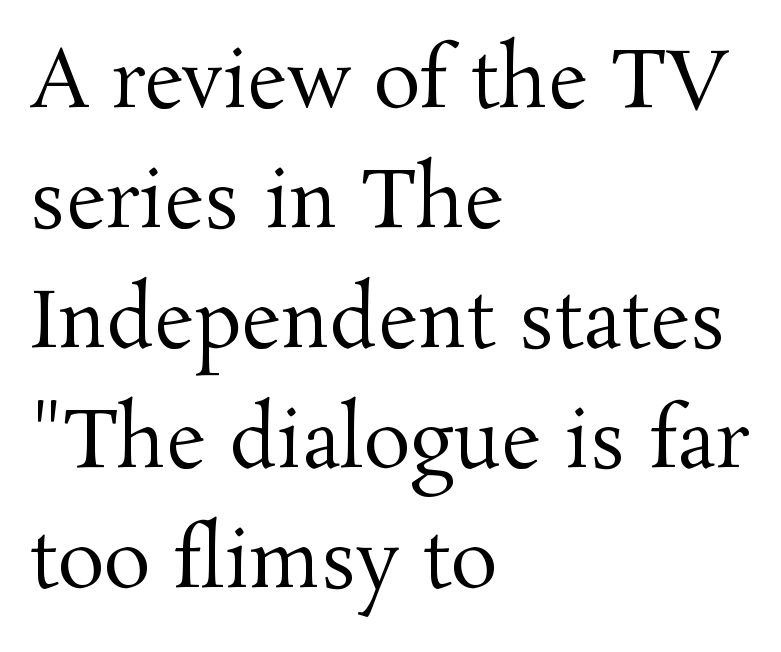
The image shows 78 px regular-weight serif type, upright; set left-aligned, normal line spacing (1.54x), normal letter spacing, not underlined; medium stroke contrast and a medium x-height.
